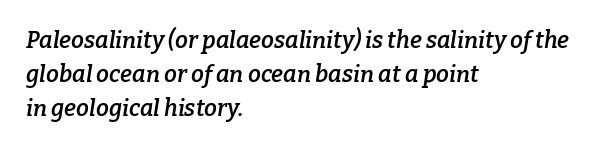
The image shows 23 px text type, italic (leaning right); set left-aligned, normal line spacing (1.48x), normal letter spacing, not underlined.
